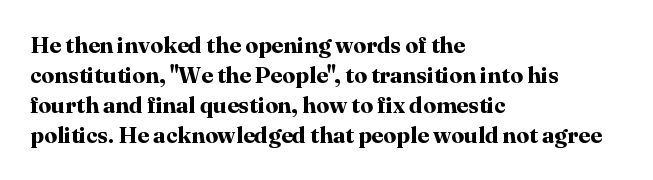
Does extra space separate the letters? No, they use regular spacing. The passage is arranged the way most books set body copy — flush left. Successive baselines arrive at the customary interval. Posture: upright roman. Is the type bold? Yes — the strokes are clearly thick and heavy.
